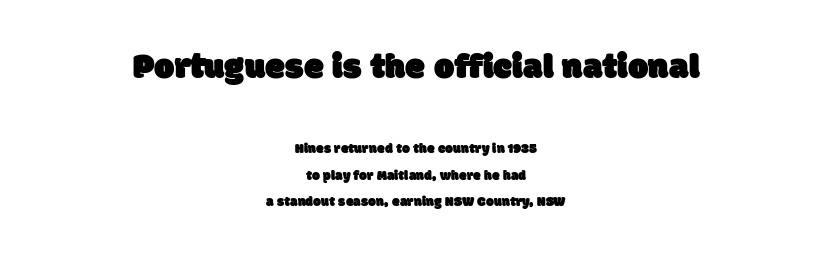
{"serif": "no", "width": "normal", "stroke_contrast": "low", "x_height": "large", "monospaced": "no", "underline": "no", "align": "center", "line_spacing": "loose", "line_spacing_ratio": 1.9, "letter_spacing": "normal", "letter_spacing_em": 0.0, "larger_block": "first", "size_ratio": 2.57, "glyph_px": 36}
